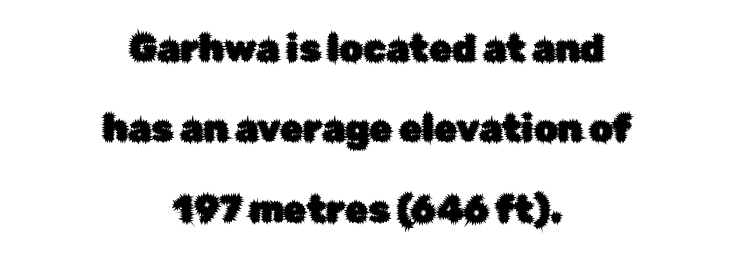
The image shows 37 px sans-serif type, upright; set centered, loose line spacing (2.17x), normal letter spacing, not underlined; low stroke contrast and a medium x-height.
